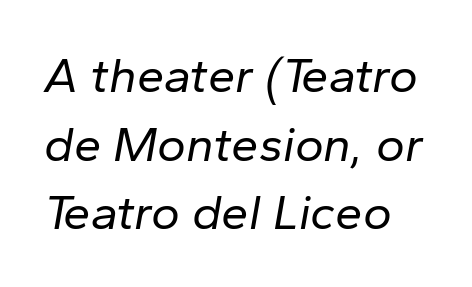
Q: Is the text bold? A: No.
Q: Is the text italic (slanted)? A: Yes, it leans right by about 10 degrees.
Q: Is the text underlined? A: No.
Q: Is the spacing between letters normal or unusually wide? A: Normal.
Q: Is the spacing between lines tight, normal or loose? A: Normal.
Q: Width (condensed, normal, or wide)? A: Normal.
Q: Stroke contrast? A: Low.
Q: x-height? A: Medium.
Q: Monospaced? A: No.
